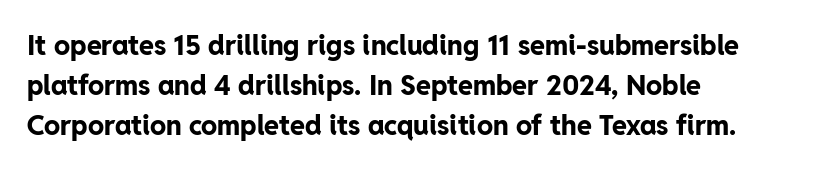
Q: Is the text bold? A: Yes.
Q: Is the text italic (slanted)? A: No, it is upright.
Q: Is the text underlined? A: No.
Q: How is the paragraph aligned? A: Left-aligned.
Q: Is the spacing between letters normal or unusually wide? A: Normal.
Q: Is the spacing between lines tight, normal or loose? A: Normal.
